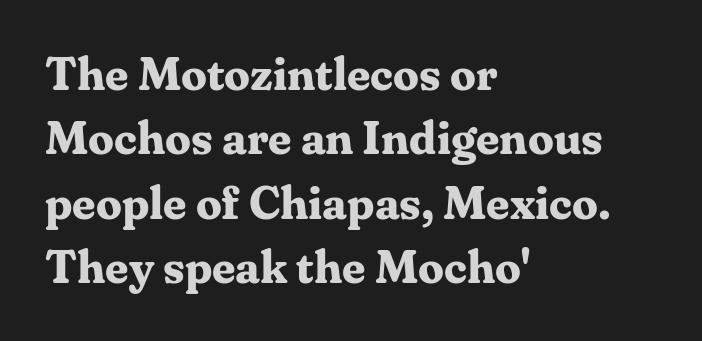
{"serif": "yes", "italic": "no", "bold": "yes", "weight": "bold", "width": "normal", "stroke_contrast": "medium", "x_height": "medium", "monospaced": "no", "underline": "no", "align": "left", "line_spacing": "normal", "line_spacing_ratio": 1.4, "letter_spacing": "normal", "letter_spacing_em": 0.0, "glyph_px": 46}
